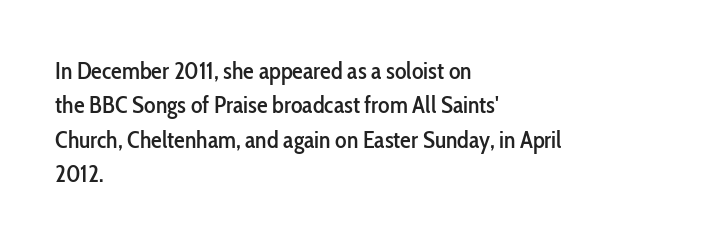
Q: Is the text italic (slanted)? A: No, it is upright.
Q: Is the text underlined? A: No.
Q: How is the paragraph aligned? A: Left-aligned.
Q: Is the spacing between letters normal or unusually wide? A: Normal.
Q: Is the spacing between lines tight, normal or loose? A: Normal.
